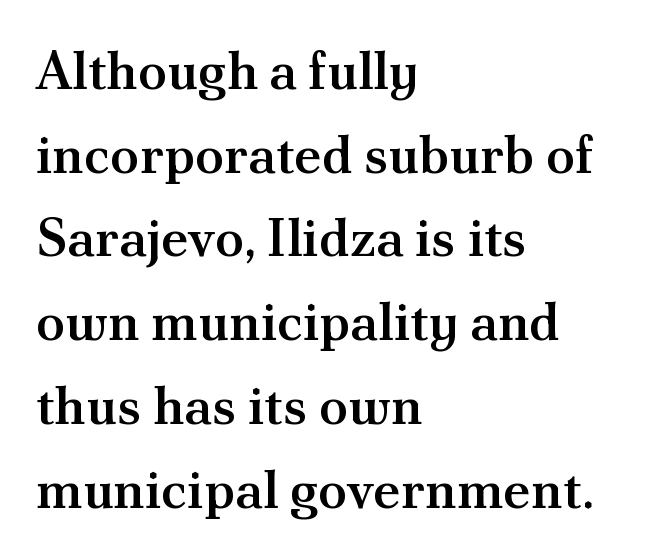
Do the characters align in a grid? No, the font is proportional. Summary of weight: moderately heavy, a semibold. The type family on display is of the serif kind. This rendering features lettering with no underline. The type sits square on the baseline with zero lean. The setting favours the left margin, as ordinary paragraphs usually do.
